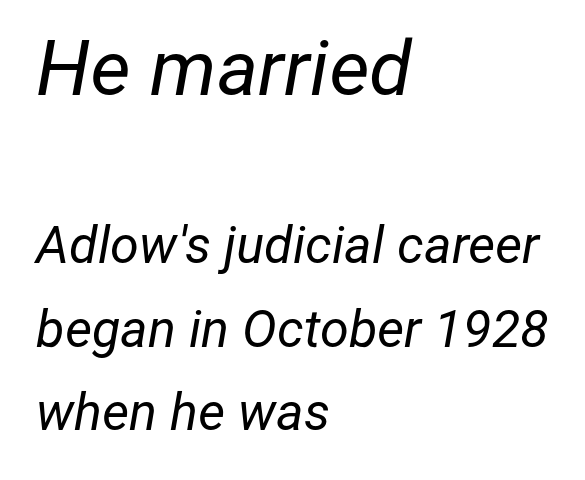
{"italic": "yes", "lean": "right", "slant_degrees": 12, "bold": "no", "weight": "regular", "width": "normal", "stroke_contrast": "low", "x_height": "medium", "monospaced": "no", "underline": "no", "align": "left", "line_spacing": "normal", "line_spacing_ratio": 1.61, "letter_spacing": "normal", "letter_spacing_em": 0.0, "larger_block": "first", "size_ratio": 1.5, "glyph_px": 78}
